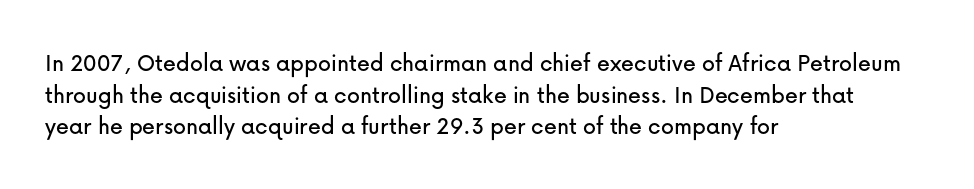
Q: Is the text italic (slanted)? A: No, it is upright.
Q: Is the text underlined? A: No.
Q: How is the paragraph aligned? A: Left-aligned.
Q: Is the spacing between letters normal or unusually wide? A: Normal.
